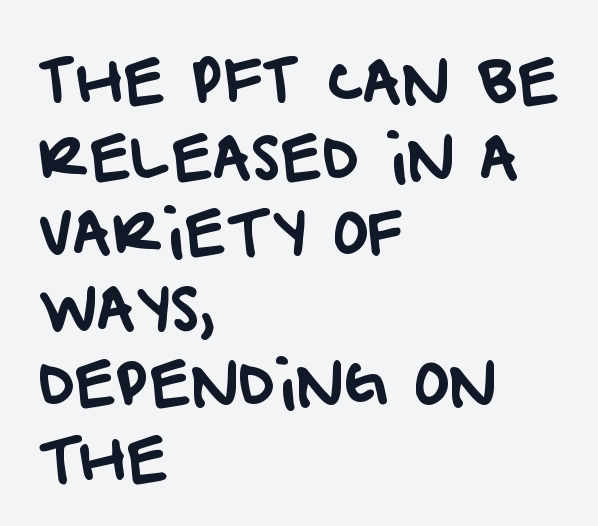
{"serif": "no", "width": "normal", "stroke_contrast": "low", "x_height": "large", "monospaced": "no", "underline": "no", "align": "left", "line_spacing": "normal", "line_spacing_ratio": 1.26, "letter_spacing": "normal", "letter_spacing_em": 0.0, "glyph_px": 60}
